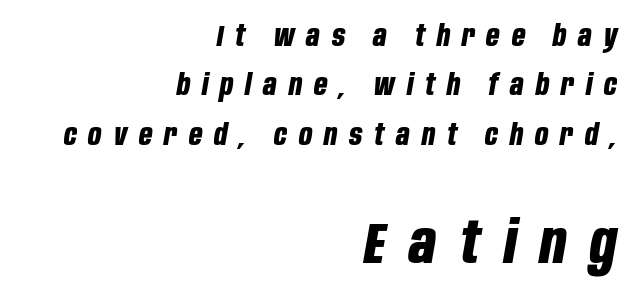
Casual observation: everything's shoved over to the right. Normally led — the rows are evenly, conventionally spaced. You can tell it's italic because the verticals aren't actually vertical. Students, this is bold: see how much ink each stroke carries. The more generous point size was reserved for the lower chunk. Words float on clear page, feet unadorned.
